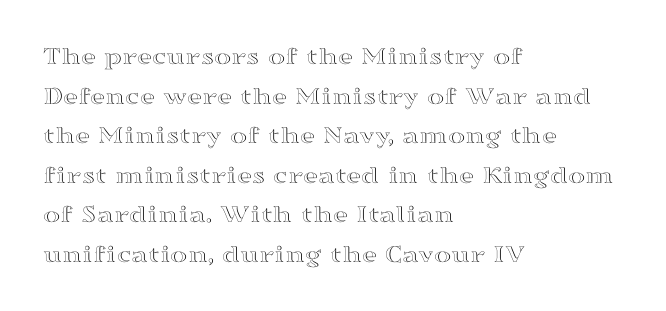
Q: Is the text italic (slanted)? A: No, it is upright.
Q: Is the text underlined? A: No.
Q: How is the paragraph aligned? A: Left-aligned.
Q: Is the spacing between letters normal or unusually wide? A: Normal.
Q: Is the spacing between lines tight, normal or loose? A: Normal.
